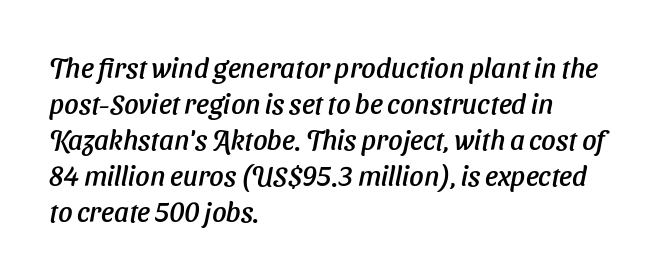
Is the block centered? No — it sits flush against the left margin. Compared with typical paragraphs, the rows here are spaced about the same. You could not count columns in this text — the font is proportionally spaced. Notice how the stems are inclined rather than vertical — that's the hallmark of italics. The gap between lines stays unmarked. The rendering keeps characters at their native spacing.
